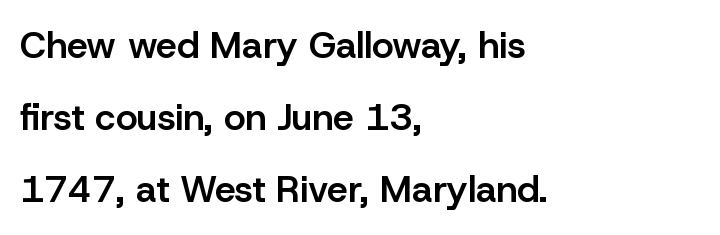
The passage shown is not underscored anywhere. The font is running at a semibold setting, under full bold. The line texture is even and compact thanks to regular tracking. You can tell from the bare stems that sans-serif type was used. What's the leading like? Stretched, with rows far apart.
